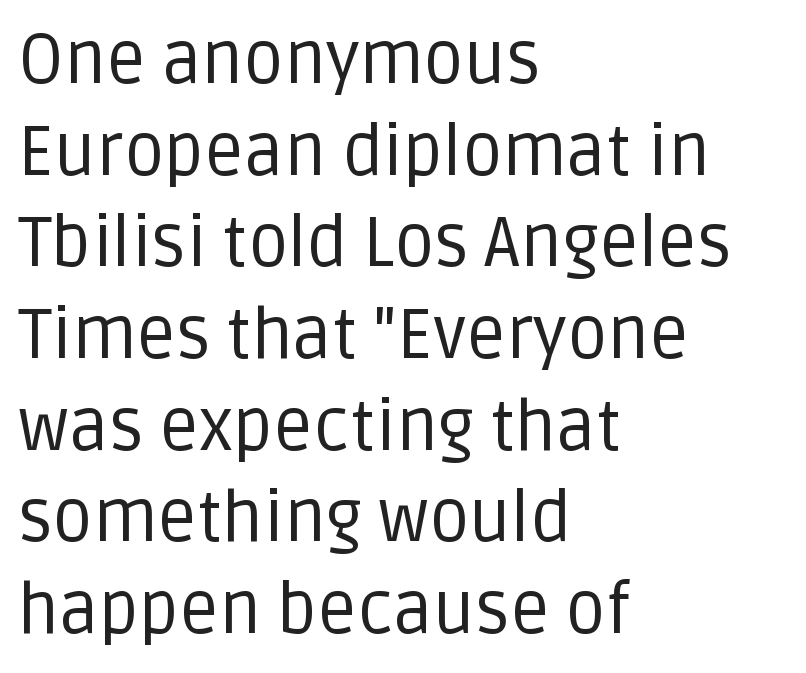
{"serif": "no", "italic": "no", "bold": "no", "weight": "regular", "width": "normal", "stroke_contrast": "low", "x_height": "large", "monospaced": "no", "underline": "no", "align": "left", "line_spacing": "normal", "line_spacing_ratio": 1.31, "letter_spacing": "normal", "letter_spacing_em": 0.0, "glyph_px": 70}
